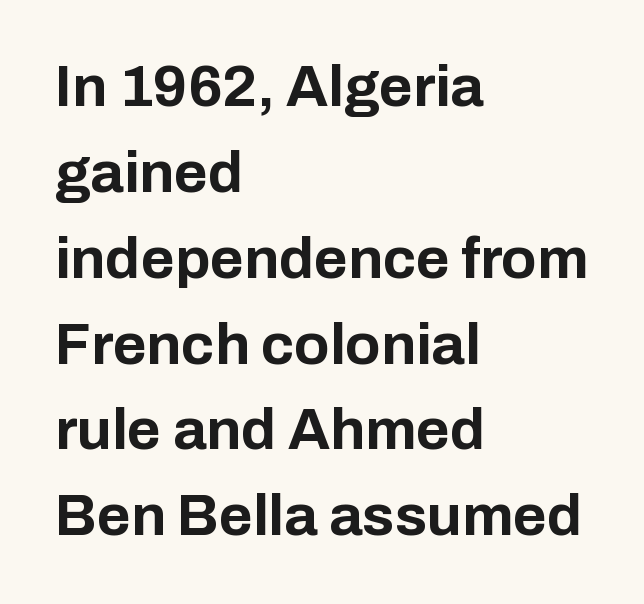
{"serif": "no", "italic": "no", "bold": "yes", "weight": "bold", "width": "normal", "stroke_contrast": "low", "x_height": "medium", "monospaced": "no", "underline": "no", "align": "left", "line_spacing": "normal", "line_spacing_ratio": 1.48, "letter_spacing": "normal", "letter_spacing_em": 0.0, "glyph_px": 58}
